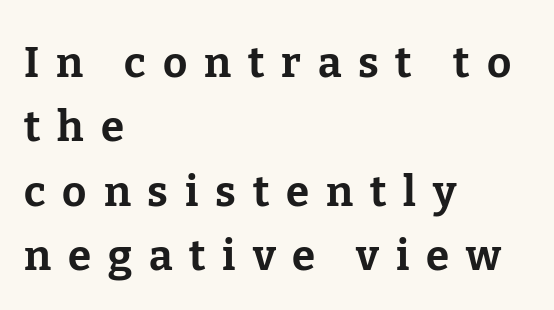
This sample uses an upright cut, with every glyph sitting square on the baseline. Strokes here are thick enough to call this a true bold. Type style note: has serifs. Each row of text sits above clean, open space. Tracking value appears strongly positive — letters spread wide. Character widths vary here, with narrow letters taking less room than wide ones.
